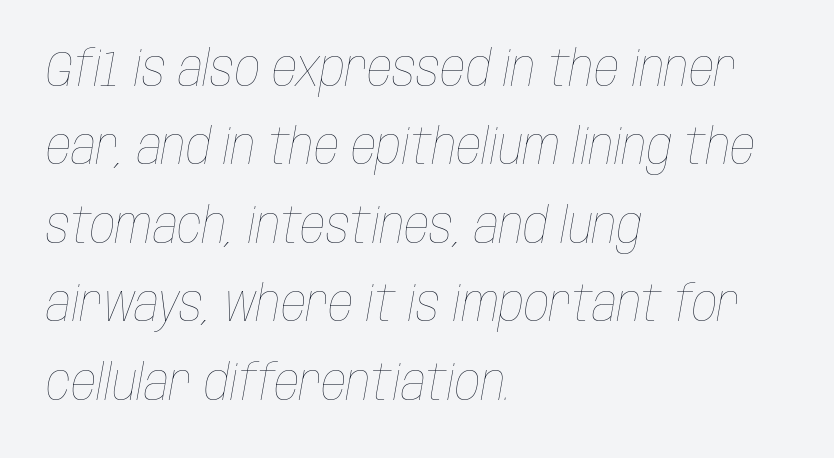
The image shows 50 px thin, condensed type, italic (leaning right); set left-aligned, normal line spacing (1.57x), normal letter spacing, not underlined; low stroke contrast and a large x-height.
